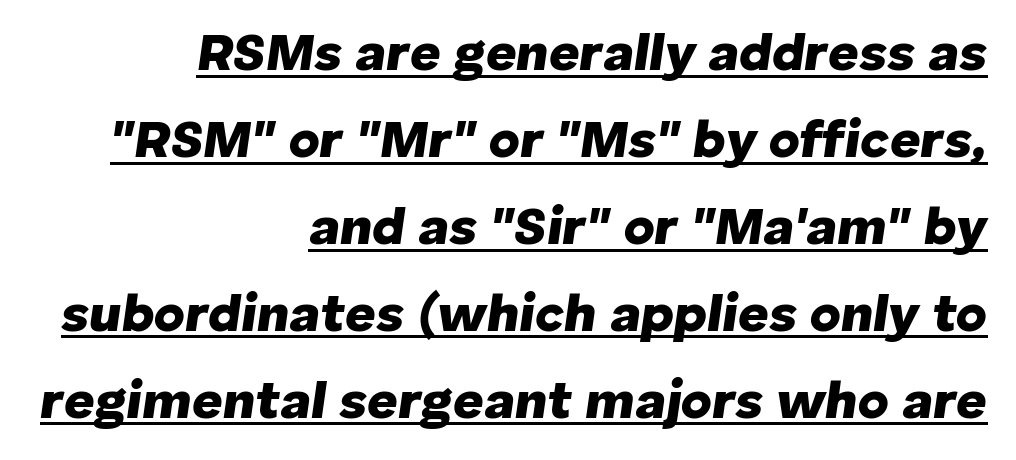
The image shows 53 px heavy type, italic (leaning right); set right-aligned, normal line spacing (1.64x), normal letter spacing, underlined; low stroke contrast and a medium x-height.
